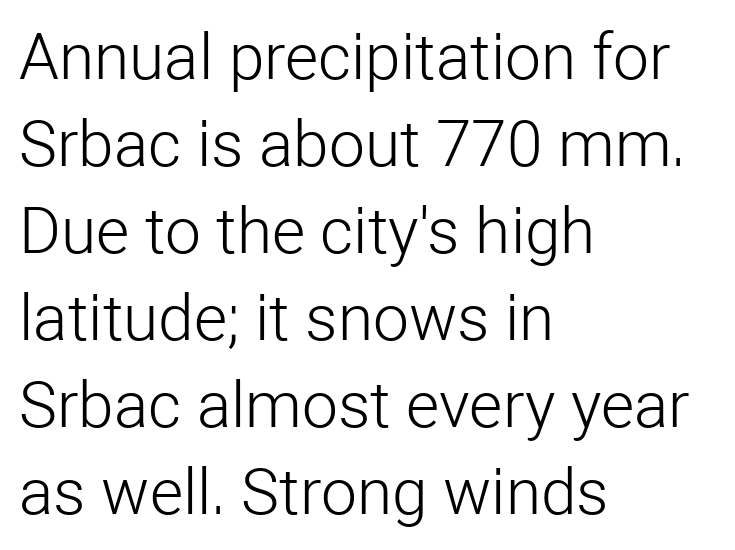
The image shows 64 px light sans-serif type, upright; set left-aligned, normal line spacing (1.36x), normal letter spacing, not underlined; low stroke contrast and a medium x-height.
